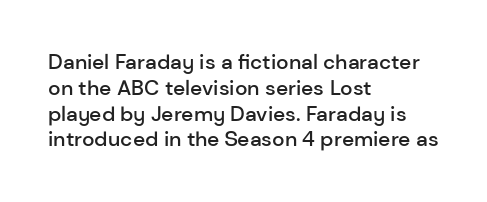
Q: Is the text bold? A: Semi-bold.
Q: Is the text italic (slanted)? A: No, it is upright.
Q: Is the text underlined? A: No.
Q: How is the paragraph aligned? A: Left-aligned.
Q: Is the spacing between letters normal or unusually wide? A: Normal.
